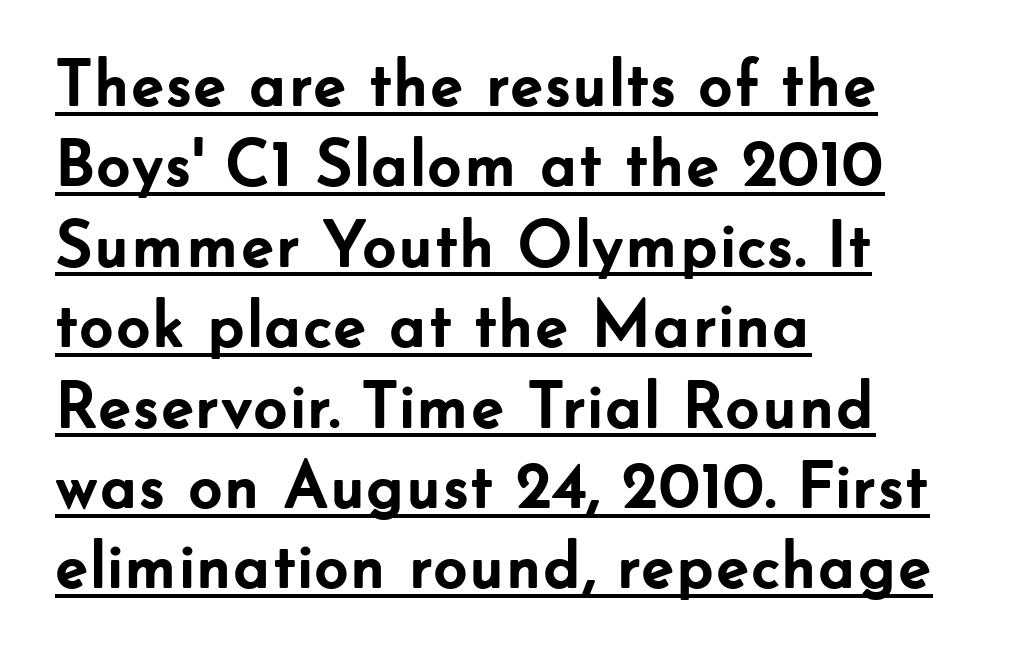
What decoration does the sample have? An underline. This is sans-serif lettering, the kind often seen on screens and signage. Is this a fixed-width face? No — the glyphs have proportional, varying widths. If you drew a ruler down the left edge, every line would touch it. Pretty heavy lettering here — definitely bold. A typesetter would call this zero additional tracking.
